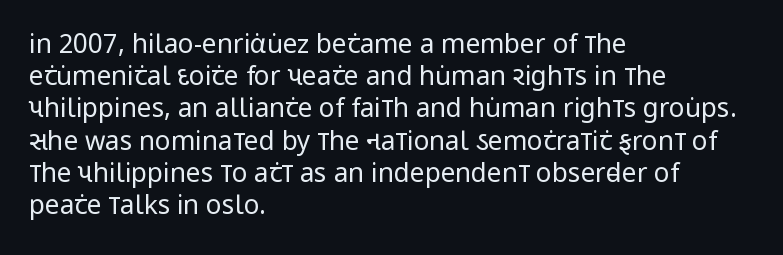
Q: Is the text bold? A: No.
Q: Is the text italic (slanted)? A: No, it is upright.
Q: Is the text underlined? A: No.
Q: How is the paragraph aligned? A: Left-aligned.
Q: Is the spacing between letters normal or unusually wide? A: Normal.
